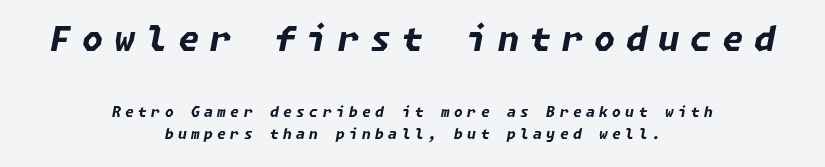
The image shows 34 px bold type, italic (leaning right); set centered, normal line spacing (1.6x), unusually wide letter spacing (+0.32 em), not underlined; the first (top) block is 2.43x larger; low stroke contrast and a medium x-height.
